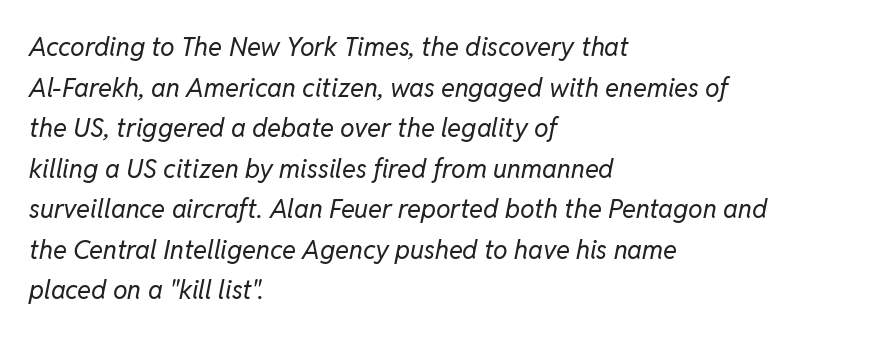
Q: Is the text bold? A: No.
Q: Is the text italic (slanted)? A: Yes, it leans right by about 11 degrees.
Q: Is the text underlined? A: No.
Q: How is the paragraph aligned? A: Left-aligned.
Q: Is the spacing between letters normal or unusually wide? A: Normal.
Q: Is the spacing between lines tight, normal or loose? A: Normal.
